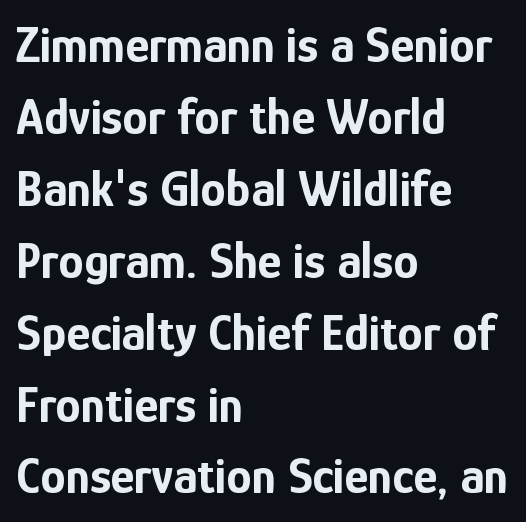
The image shows 51 px bold, condensed sans-serif type, upright; set left-aligned, normal line spacing (1.41x), normal letter spacing, not underlined; low stroke contrast and a medium x-height.
